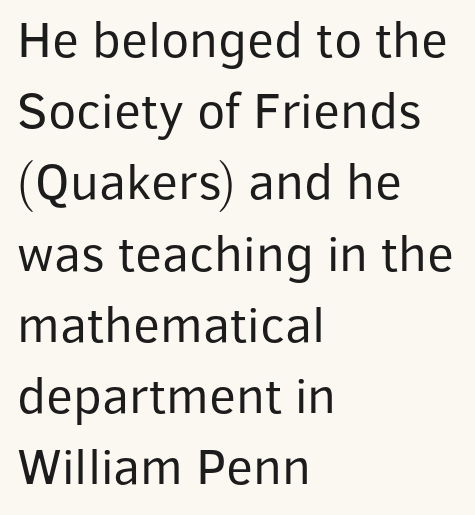
The weight tops out at a normal text grade. Nope, no serifs anywhere on these letters. Posture: straight, roman, zero tilt. There is no visible air inserted between adjacent glyphs. Varying glyph widths throughout — classic text-font behaviour. The rendering uses a moderate line-height, typical for paragraphs.
